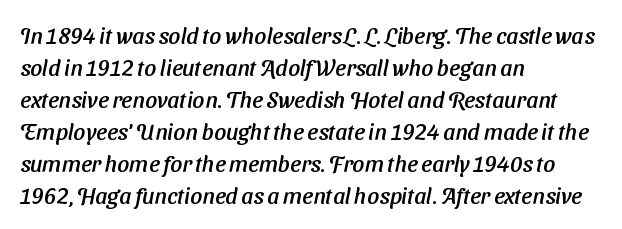
The image shows 23 px text type; set left-aligned, normal line spacing (1.39x), normal letter spacing, not underlined.
